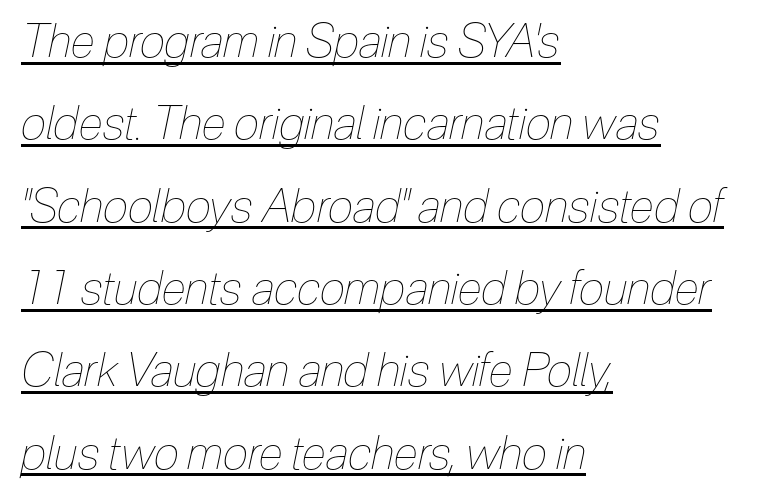
The image shows 46 px thin, condensed type, italic (leaning right); set left-aligned, line spacing 1.79x, normal letter spacing, underlined; low stroke contrast and a medium x-height.
